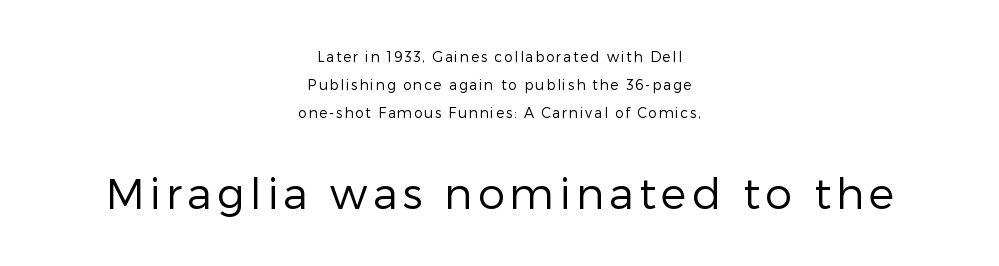
{"serif": "no", "italic": "no", "bold": "no", "weight": "regular", "width": "normal", "stroke_contrast": "low", "x_height": "medium", "monospaced": "no", "underline": "no", "align": "center", "line_spacing": "loose", "line_spacing_ratio": 2.0, "larger_block": "second", "size_ratio": 3.07, "glyph_px": 43}
